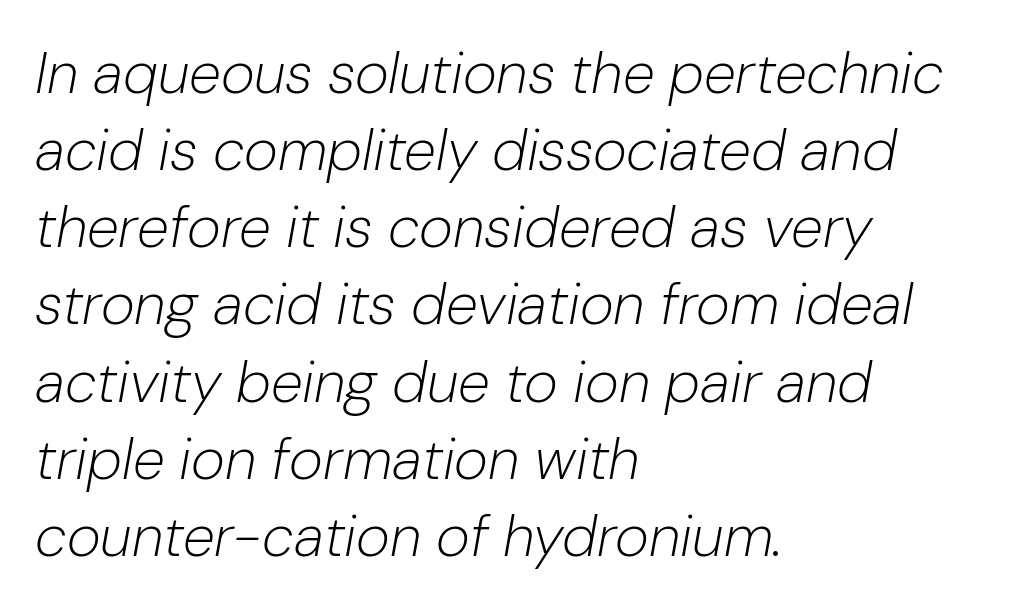
Compared with ordinary roman type, these characters are visibly tilted. Weight class: somewhere from thin through regular. What's the leading like? Ordinary, nothing unusual. Compared with typical body copy, the letter spacing here is the same. Anything drawn beneath the words? Only blank space. Varying glyph widths throughout — classic text-font behaviour.
